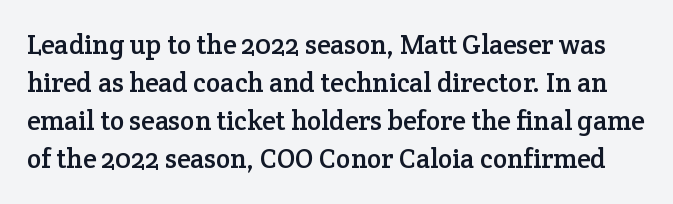
Q: Is the text italic (slanted)? A: No, it is upright.
Q: Is the text underlined? A: No.
Q: Is the spacing between letters normal or unusually wide? A: Normal.
Q: Is the spacing between lines tight, normal or loose? A: Normal.
